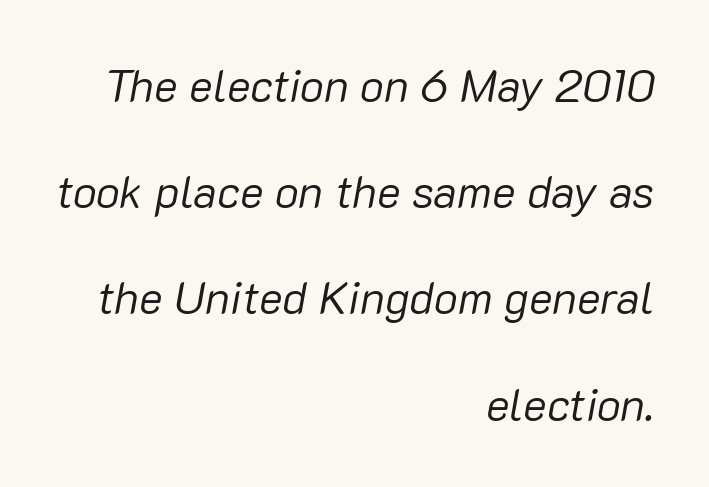
The image shows 45 px regular-weight type, italic (leaning right); set right-aligned, loose line spacing (2.36x), normal letter spacing, not underlined; low stroke contrast and a medium x-height.
